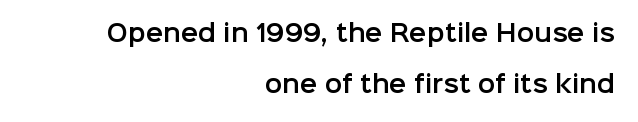
Q: Is the text italic (slanted)? A: No, it is upright.
Q: Is the text underlined? A: No.
Q: How is the paragraph aligned? A: Right-aligned.
Q: Is the spacing between letters normal or unusually wide? A: Normal.
Q: Is the spacing between lines tight, normal or loose? A: Loose.
